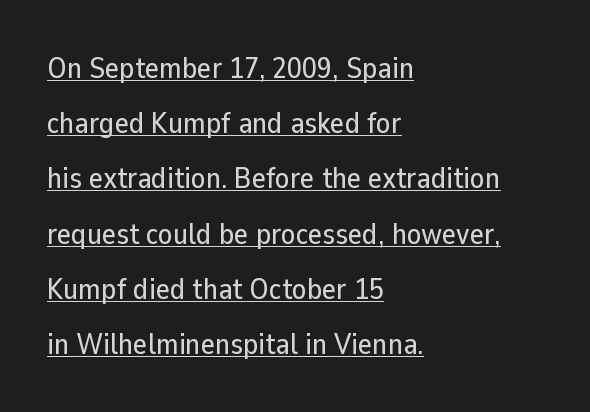
{"serif": "no", "italic": "no", "width": "normal", "stroke_contrast": "low", "x_height": "medium", "monospaced": "no", "underline": "yes", "align": "left", "line_spacing_ratio": 1.84, "letter_spacing": "normal", "letter_spacing_em": 0.0, "glyph_px": 30}
